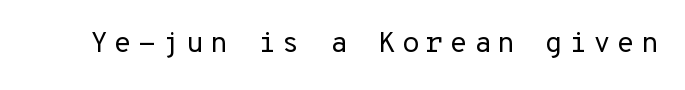
Is this a fixed-width face? Yes — each glyph sits in an identical cell. Check the space under the baseline: it is left empty. Examine the stroke ends and you'll find no serifs. Caption: expanded tracking, letters set apart.
